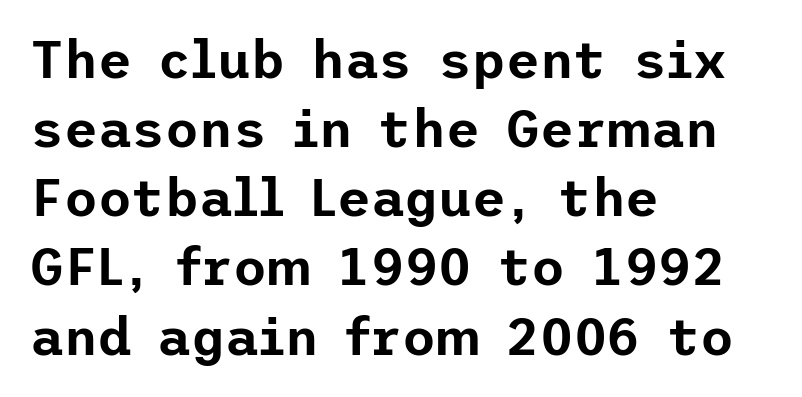
{"serif": "no", "italic": "no", "width": "normal", "stroke_contrast": "low", "x_height": "medium", "underline": "no", "align": "left", "line_spacing": "normal", "line_spacing_ratio": 1.33, "letter_spacing": "normal", "letter_spacing_em": 0.0, "glyph_px": 52}
